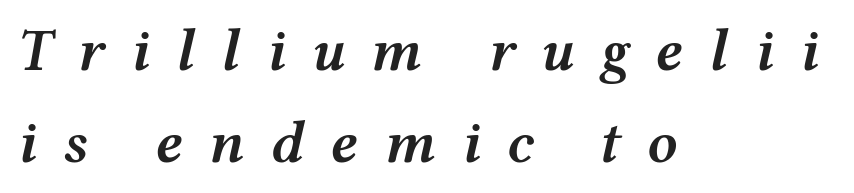
{"italic": "yes", "lean": "right", "slant_degrees": 12, "bold": "semi", "weight": "semibold", "width": "wide", "stroke_contrast": "medium", "x_height": "medium", "monospaced": "no", "underline": "no", "align": "left", "line_spacing": "normal", "line_spacing_ratio": 1.53, "letter_spacing": "wide", "letter_spacing_em": 0.43, "glyph_px": 60}
